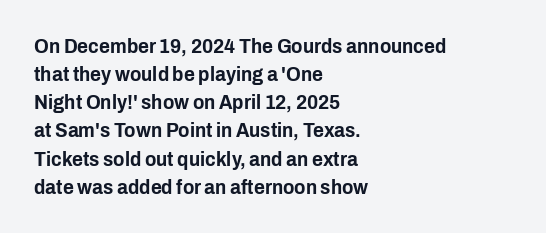
The image shows 21 px text type, upright; set left-aligned, normal line spacing (1.34x), normal letter spacing, not underlined.
